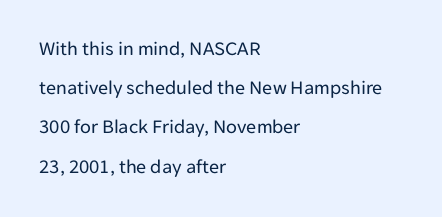
Q: Is the text bold? A: No.
Q: Is the text italic (slanted)? A: No, it is upright.
Q: Is the text underlined? A: No.
Q: How is the paragraph aligned? A: Left-aligned.
Q: Is the spacing between letters normal or unusually wide? A: Normal.
Q: Is the spacing between lines tight, normal or loose? A: Loose.
